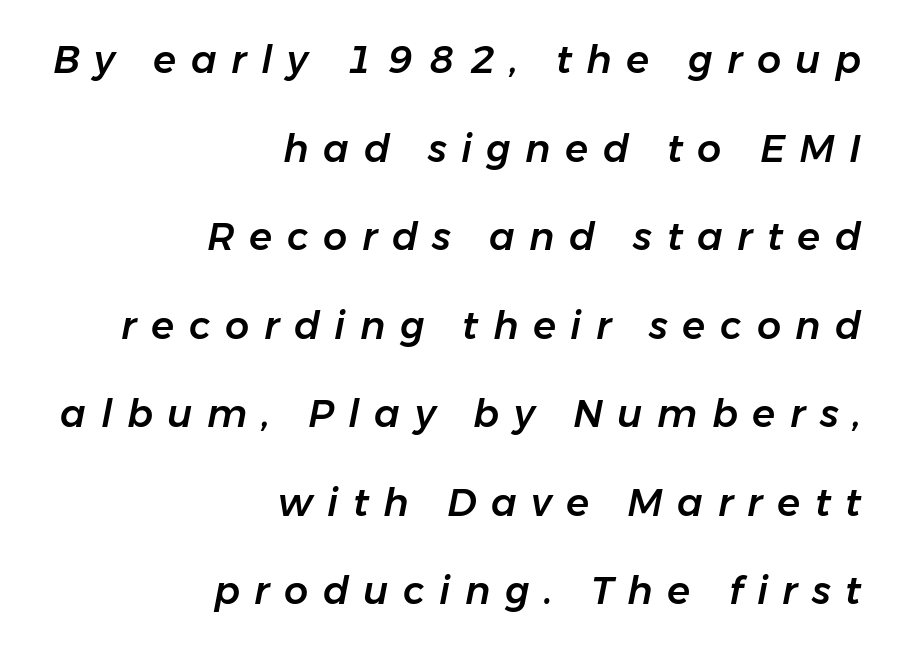
{"italic": "yes", "lean": "right", "slant_degrees": 11, "width": "normal", "stroke_contrast": "low", "x_height": "medium", "monospaced": "no", "underline": "no", "align": "right", "line_spacing": "loose", "line_spacing_ratio": 2.33, "letter_spacing": "wide", "letter_spacing_em": 0.38, "glyph_px": 38}
